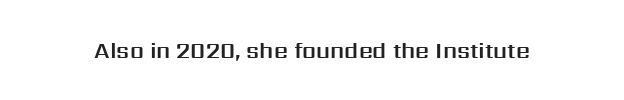
{"italic": "no", "underline": "no", "letter_spacing": "normal", "letter_spacing_em": 0.0, "glyph_px": 22}
